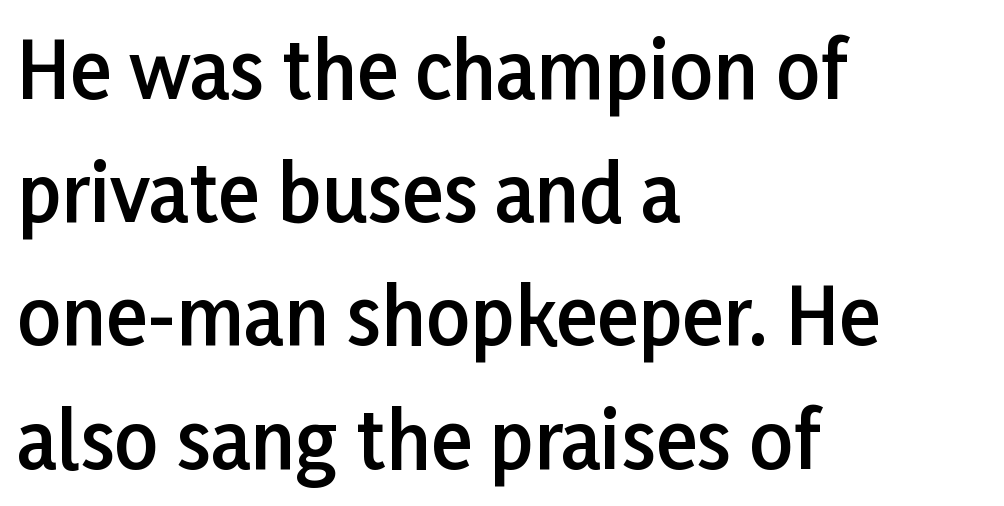
{"serif": "no", "italic": "no", "bold": "semi", "weight": "semibold", "width": "normal", "stroke_contrast": "low", "x_height": "medium", "monospaced": "no", "underline": "no", "align": "left", "line_spacing": "normal", "line_spacing_ratio": 1.6, "letter_spacing": "normal", "letter_spacing_em": 0.0, "glyph_px": 77}
